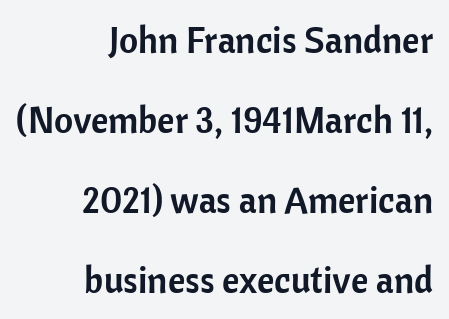
Q: Is the text italic (slanted)? A: No, it is upright.
Q: Is the typeface a serif or a sans-serif typeface? A: Sans-serif.
Q: Is the text underlined? A: No.
Q: How is the paragraph aligned? A: Right-aligned.
Q: Is the spacing between letters normal or unusually wide? A: Normal.
Q: Is the spacing between lines tight, normal or loose? A: Loose.
Q: Width (condensed, normal, or wide)? A: Normal.
Q: Stroke contrast? A: Low.
Q: x-height? A: Medium.
Q: Monospaced? A: No.
